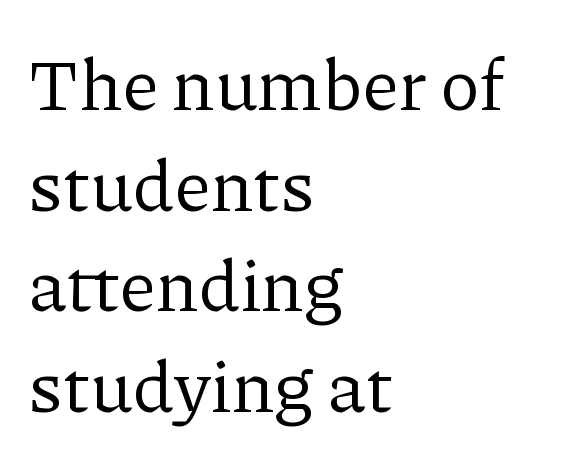
Q: Is the text bold? A: No.
Q: Is the text italic (slanted)? A: No, it is upright.
Q: Is the typeface a serif or a sans-serif typeface? A: Serif.
Q: Is the text underlined? A: No.
Q: How is the paragraph aligned? A: Left-aligned.
Q: Is the spacing between letters normal or unusually wide? A: Normal.
Q: Is the spacing between lines tight, normal or loose? A: Normal.
Q: Width (condensed, normal, or wide)? A: Normal.
Q: Stroke contrast? A: Low.
Q: x-height? A: Medium.
Q: Monospaced? A: No.
